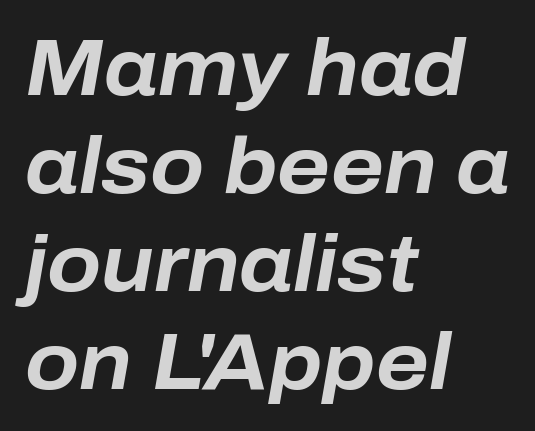
{"italic": "yes", "lean": "right", "slant_degrees": 10, "bold": "yes", "weight": "bold", "width": "normal", "stroke_contrast": "low", "x_height": "medium", "monospaced": "no", "underline": "no", "align": "left", "line_spacing_ratio": 1.24, "letter_spacing": "normal", "letter_spacing_em": 0.0, "glyph_px": 79}
